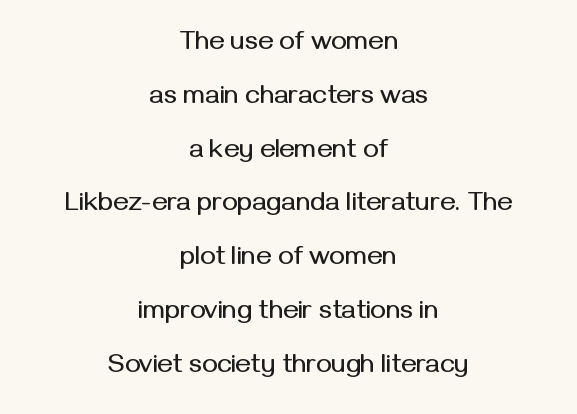
The image shows 26 px text type, upright; set centered, loose line spacing (2.07x), normal letter spacing, not underlined.
